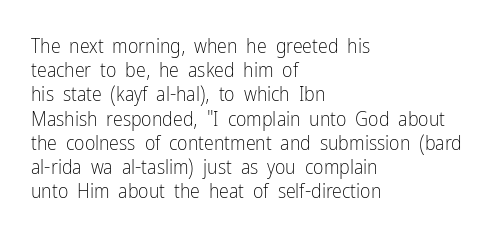
Tall strokes in this sample are plumb rather than angled. Decoration check: the copy has no underline. Words appear dense and cohesive because spacing is normal. The typesetter chose a ragged-right arrangement here.
